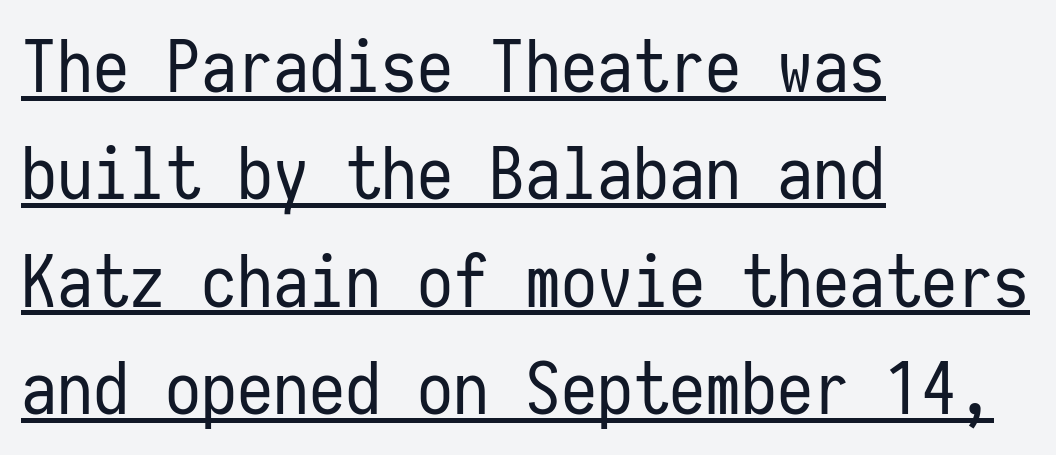
If you drew a line through each stem, it would be perfectly vertical. Every row of glyphs begins at an identical x-position on the left. You can tell from the bare stems that sans-serif type was used. Does extra space separate the letters? No, they use regular spacing. The weight would be labelled regular, book, light, or lighter still. The passage shown is typed in a monospace face where columns stay perfectly aligned.
